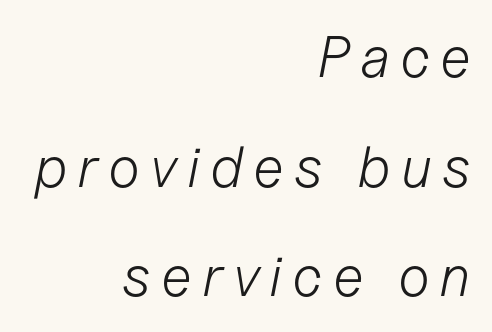
Right-aligned paragraph, ragged on the left. Compared with ordinary roman type, these characters are visibly tilted. Do the characters align in a grid? No, the font is proportional. Clear beneath every line of the passage. The passage shown is not bold in any degree.
